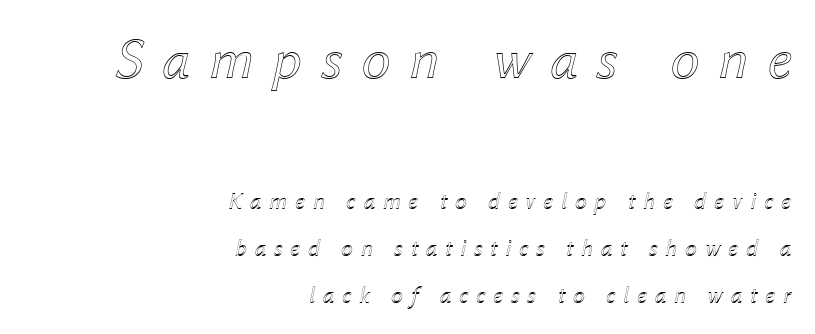
Q: Is the text italic (slanted)? A: Yes, it leans right by about 12 degrees.
Q: Is the text underlined? A: No.
Q: How is the paragraph aligned? A: Right-aligned.
Q: Is the spacing between letters normal or unusually wide? A: Unusually wide.
Q: Is the spacing between lines tight, normal or loose? A: Loose.
Q: Which block of text is set in a larger size, the first (top) or the second (bottom)? A: The first (top) one.
Q: Width (condensed, normal, or wide)? A: Normal.
Q: x-height? A: Medium.
Q: Monospaced? A: No.
